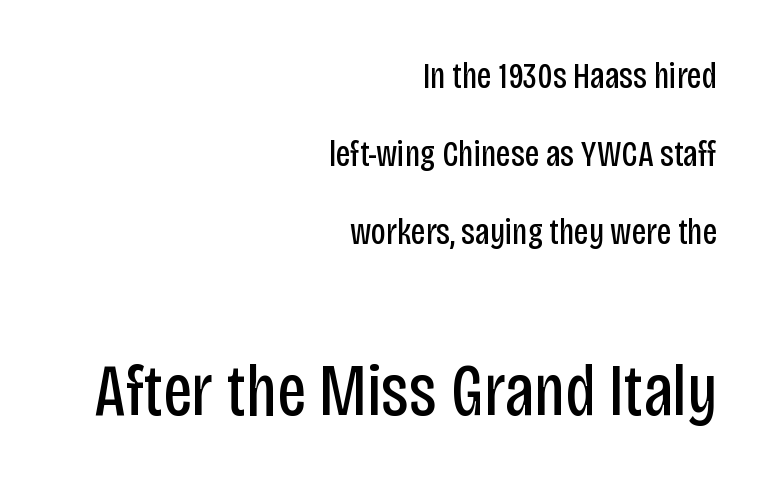
The face looks like a standard text weight, possibly lighter. Lines of text with bare space underneath. No italicization has been applied; the sample stays upright. A sans-serif font was chosen for this passage. This layout puts the modest block above and the oversized block below. The passage shown is typed in a proportional face where columns would drift.
